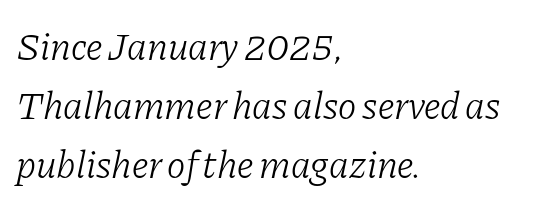
Regular leading. Note: serifs present on the glyphs. Looking at the ascenders, they clearly lean. Descenders are the only things crossing below the line.
